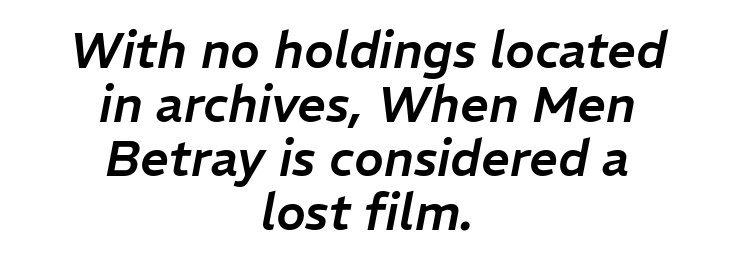
The image shows 50 px text type, italic (leaning right); set centered, tight line spacing (1.08x), normal letter spacing, not underlined; low stroke contrast and a medium x-height.
